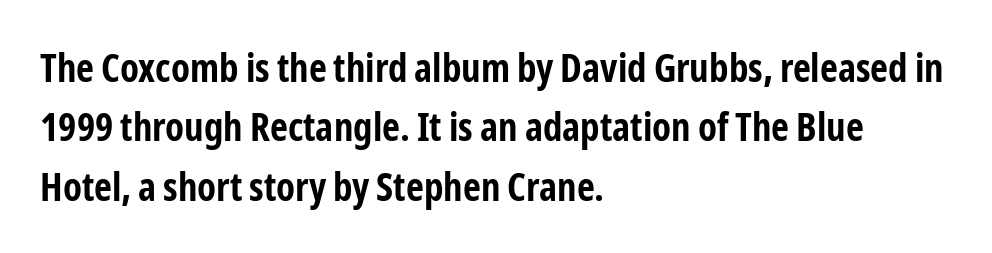
The designer left line spacing at the default. The space directly below the letters is spotless. The glyphs have the mass of a bold cut. All the whitespace from short lines collects on the right.
